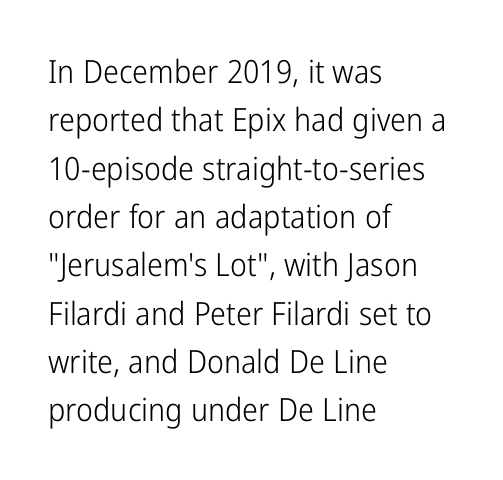
The image shows 32 px light, condensed sans-serif type, upright; set left-aligned, normal line spacing (1.51x), normal letter spacing, not underlined; low stroke contrast and a medium x-height.
